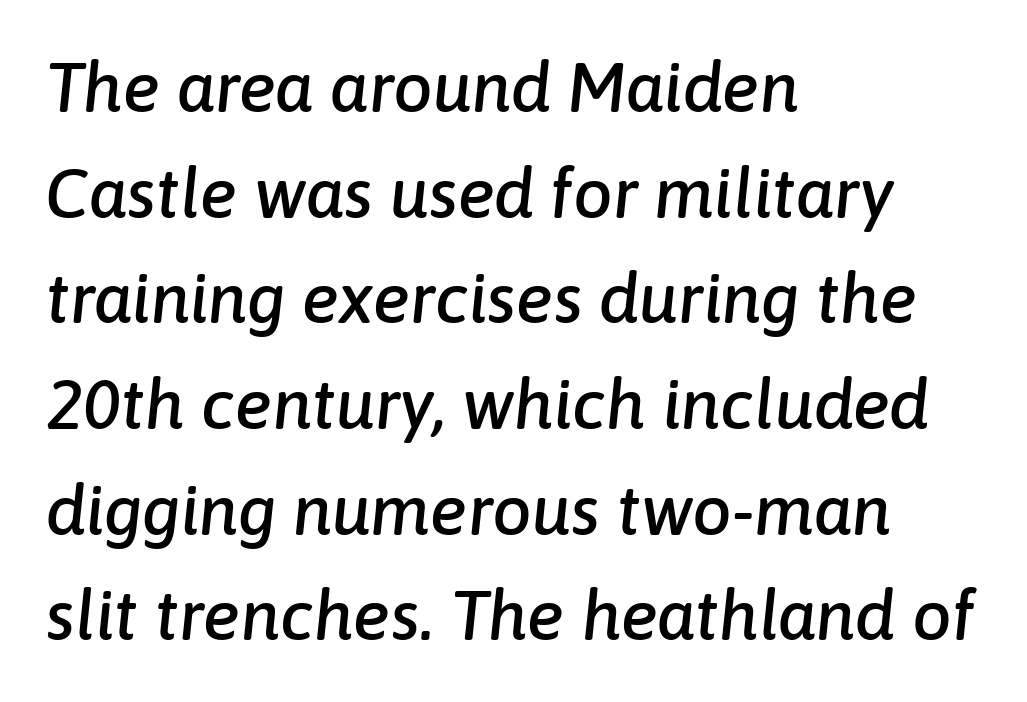
Q: Is the text italic (slanted)? A: Yes, it leans right by about 6 degrees.
Q: Is the text underlined? A: No.
Q: How is the paragraph aligned? A: Left-aligned.
Q: Is the spacing between letters normal or unusually wide? A: Normal.
Q: Is the spacing between lines tight, normal or loose? A: Normal.
Q: Width (condensed, normal, or wide)? A: Normal.
Q: Stroke contrast? A: Low.
Q: x-height? A: Medium.
Q: Monospaced? A: No.
